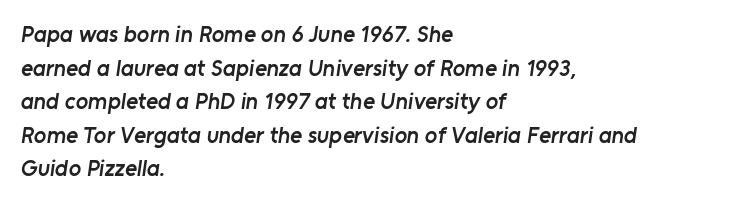
The image shows 23 px text type; set left-aligned, normal line spacing (1.46x), normal letter spacing, not underlined.
